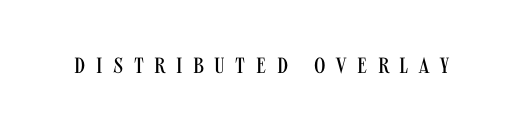
Q: Is the text bold? A: No.
Q: Is the text italic (slanted)? A: No, it is upright.
Q: Is the text underlined? A: No.
Q: Is the spacing between letters normal or unusually wide? A: Unusually wide.
